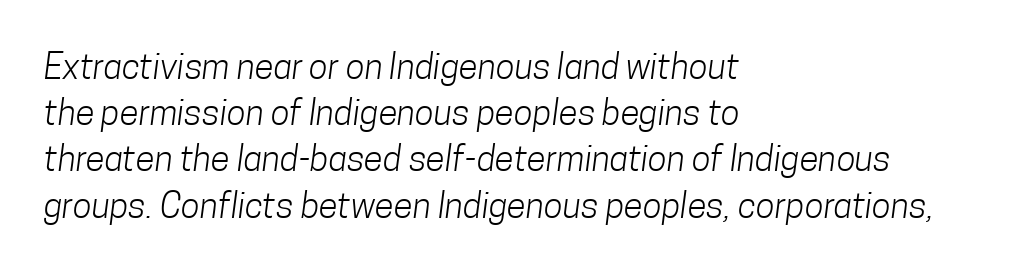
The image shows 35 px light, condensed sans-serif type; set left-aligned, normal line spacing (1.32x), normal letter spacing, not underlined; low stroke contrast and a medium x-height.
